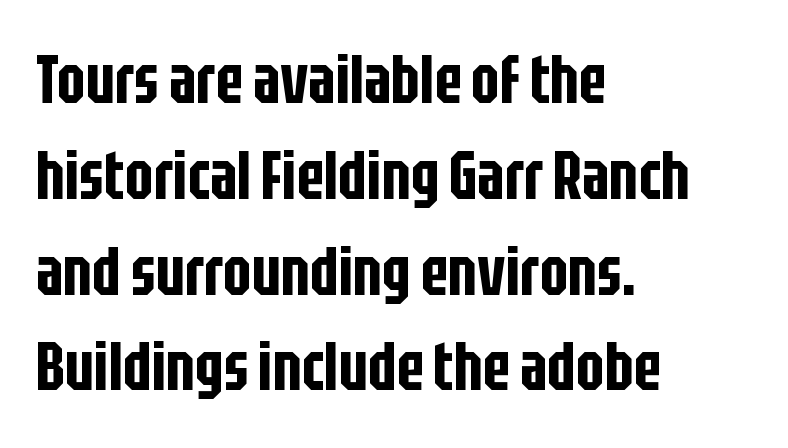
Q: Is the text italic (slanted)? A: No, it is upright.
Q: Is the typeface a serif or a sans-serif typeface? A: Sans-serif.
Q: Is the text underlined? A: No.
Q: How is the paragraph aligned? A: Left-aligned.
Q: Is the spacing between letters normal or unusually wide? A: Normal.
Q: Is the spacing between lines tight, normal or loose? A: Normal.
Q: Width (condensed, normal, or wide)? A: Condensed.
Q: Stroke contrast? A: Low.
Q: x-height? A: Large.
Q: Monospaced? A: No.
